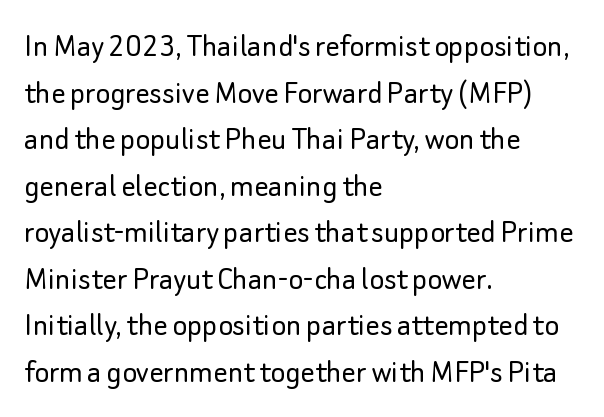
{"serif": "no", "italic": "no", "bold": "no", "weight": "light", "width": "normal", "stroke_contrast": "low", "x_height": "small", "monospaced": "no", "underline": "no", "align": "left", "line_spacing": "normal", "line_spacing_ratio": 1.33, "letter_spacing": "normal", "letter_spacing_em": 0.0, "glyph_px": 35}
